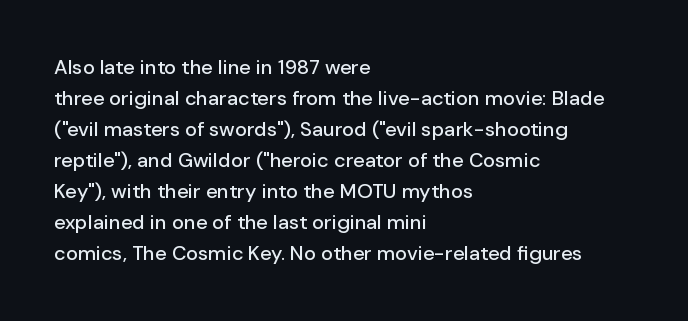
{"italic": "no", "underline": "no", "align": "left", "line_spacing": "normal", "line_spacing_ratio": 1.55, "letter_spacing": "normal", "letter_spacing_em": 0.0, "glyph_px": 20}
